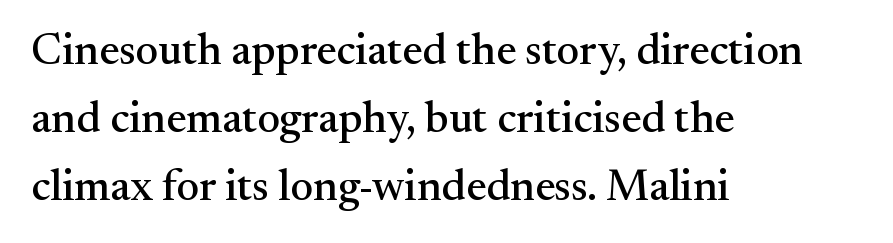
The image shows 44 px serif type, upright; set left-aligned, normal line spacing (1.54x), normal letter spacing, not underlined; medium stroke contrast and a small x-height.
